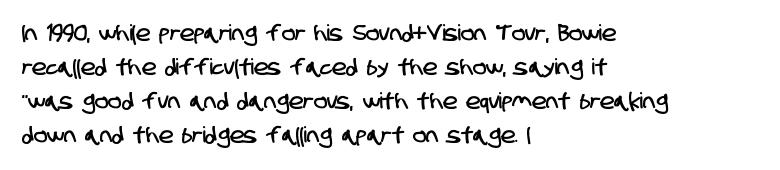
Q: Is the text underlined? A: No.
Q: How is the paragraph aligned? A: Left-aligned.
Q: Is the spacing between letters normal or unusually wide? A: Normal.
Q: Is the spacing between lines tight, normal or loose? A: Normal.
